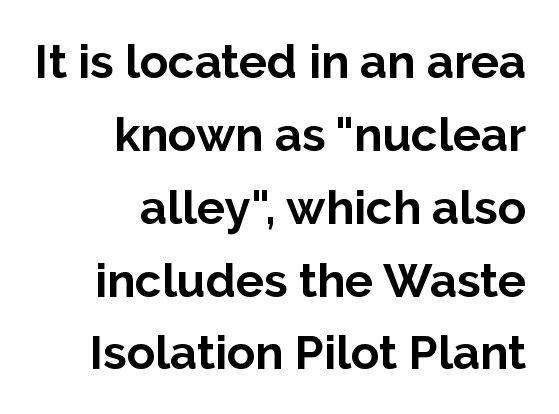
The image shows 47 px bold sans-serif type, upright; set right-aligned, normal line spacing (1.55x), normal letter spacing, not underlined; low stroke contrast and a medium x-height.
